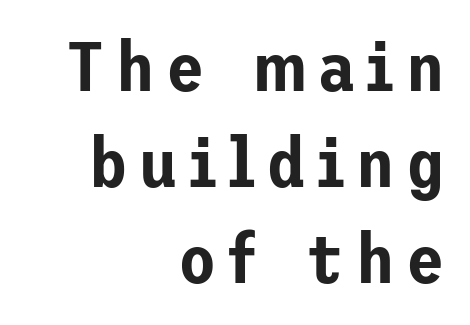
{"serif": "no", "italic": "no", "width": "normal", "stroke_contrast": "low", "x_height": "medium", "underline": "no", "align": "right", "line_spacing": "normal", "line_spacing_ratio": 1.37, "glyph_px": 70}
